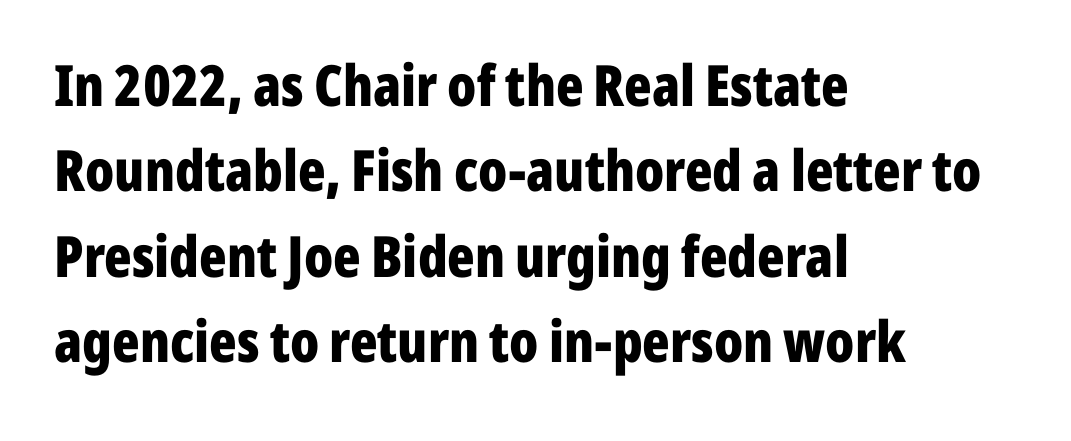
{"serif": "no", "italic": "no", "bold": "yes", "weight": "bold", "width": "condensed", "stroke_contrast": "low", "x_height": "medium", "monospaced": "no", "underline": "no", "align": "left", "line_spacing": "normal", "line_spacing_ratio": 1.5, "letter_spacing": "normal", "letter_spacing_em": 0.0, "glyph_px": 57}
